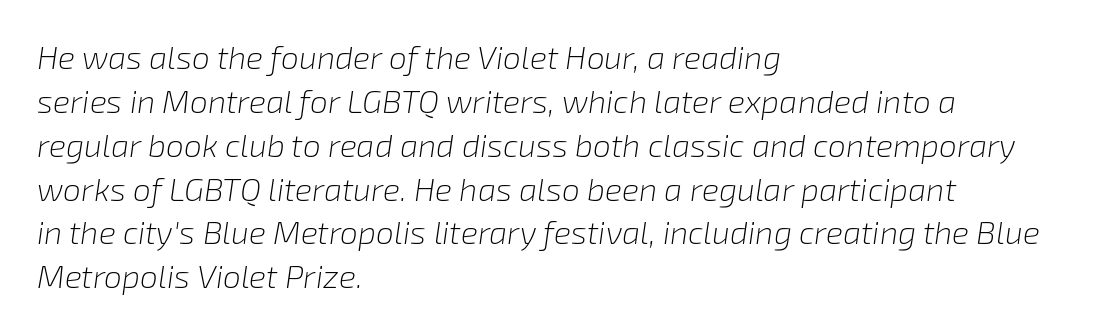
The image shows 32 px light type, italic (leaning right); set left-aligned, normal line spacing (1.37x), normal letter spacing, not underlined; low stroke contrast and a medium x-height.
